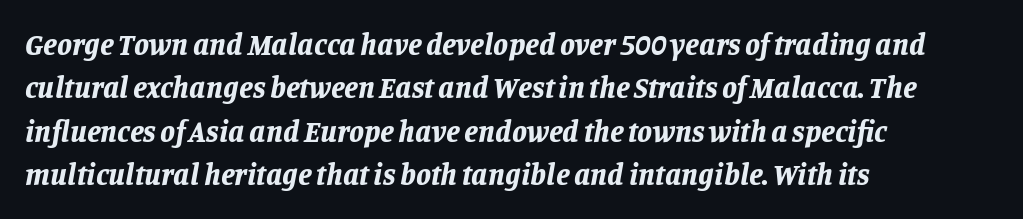
The face used here is rendered with its standard letterfit. Decoration check: the copy has no underline. The passage shown is typed in a proportional face where columns would drift. Would a proofreader flag this as italicized? Yes. Summary of weight: heavy, a full bold. Compared with typical paragraphs, the rows here are spaced about the same.
